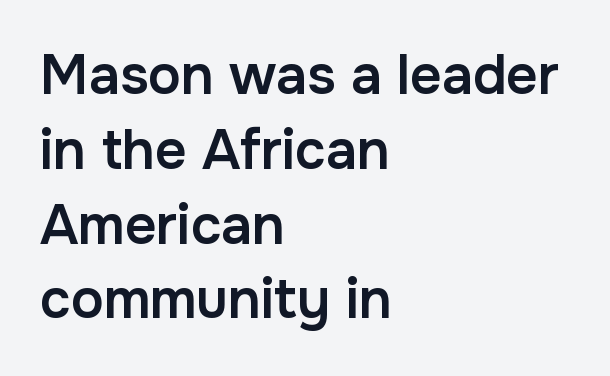
The image shows 55 px semibold sans-serif type, upright; set left-aligned, normal line spacing (1.36x), normal letter spacing, not underlined; low stroke contrast and a medium x-height.
